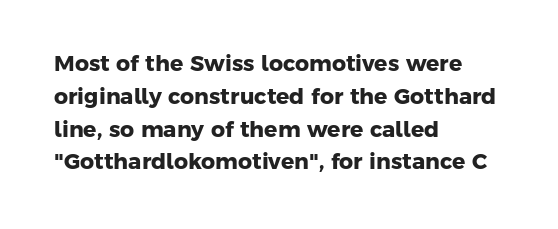
{"bold": "yes", "underline": "no", "align": "left", "line_spacing": "normal", "line_spacing_ratio": 1.49, "letter_spacing": "normal", "letter_spacing_em": 0.0, "glyph_px": 22}
